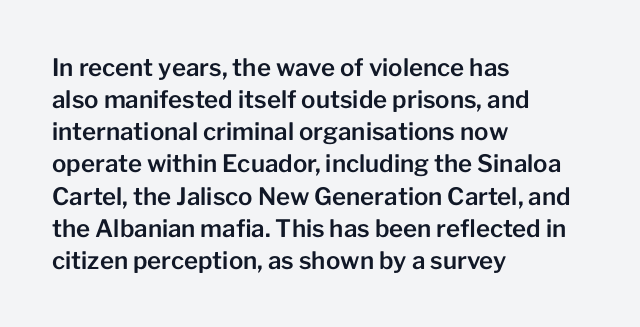
Just letters on the line, the space beneath them empty. Honestly, the row spacing looks completely unremarkable. No italicization has been applied; the sample stays upright. Teacher's note: observe the even left margin — that is flush-left alignment. Glyph-to-glyph distance matches everyday printed text.
